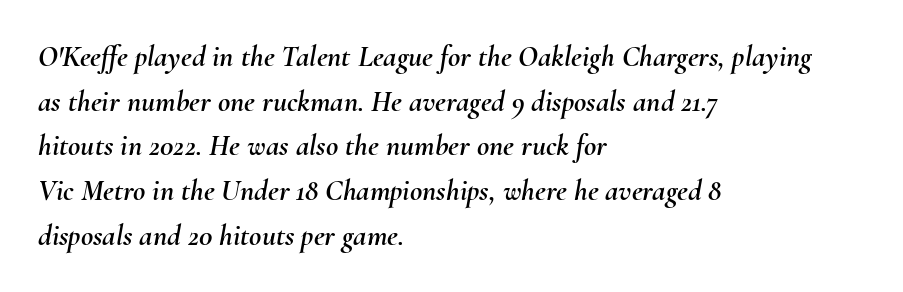
Q: Is the text italic (slanted)? A: Yes, it leans right by about 10 degrees.
Q: Is the text underlined? A: No.
Q: How is the paragraph aligned? A: Left-aligned.
Q: Is the spacing between letters normal or unusually wide? A: Normal.
Q: Is the spacing between lines tight, normal or loose? A: Normal.
Q: Width (condensed, normal, or wide)? A: Normal.
Q: Stroke contrast? A: Medium.
Q: x-height? A: Small.
Q: Monospaced? A: No.
